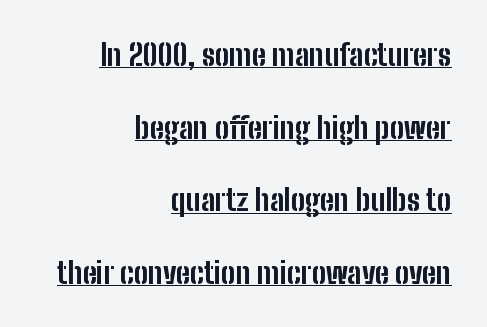
Q: Is the text bold? A: Yes.
Q: Is the text italic (slanted)? A: No, it is upright.
Q: Is the typeface a serif or a sans-serif typeface? A: Sans-serif.
Q: Is the text underlined? A: Yes.
Q: How is the paragraph aligned? A: Right-aligned.
Q: Is the spacing between letters normal or unusually wide? A: Normal.
Q: Is the spacing between lines tight, normal or loose? A: Loose.
Q: Width (condensed, normal, or wide)? A: Condensed.
Q: Stroke contrast? A: Low.
Q: x-height? A: Medium.
Q: Monospaced? A: No.
